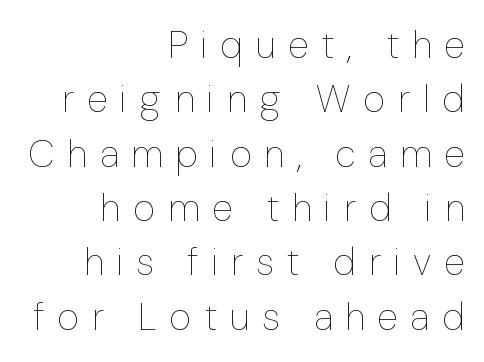
Q: Is the text bold? A: No.
Q: Is the text italic (slanted)? A: No, it is upright.
Q: Is the text underlined? A: No.
Q: How is the paragraph aligned? A: Right-aligned.
Q: Is the spacing between letters normal or unusually wide? A: Unusually wide.
Q: Is the spacing between lines tight, normal or loose? A: Normal.
Q: Width (condensed, normal, or wide)? A: Normal.
Q: Stroke contrast? A: Low.
Q: x-height? A: Medium.
Q: Monospaced? A: No.
